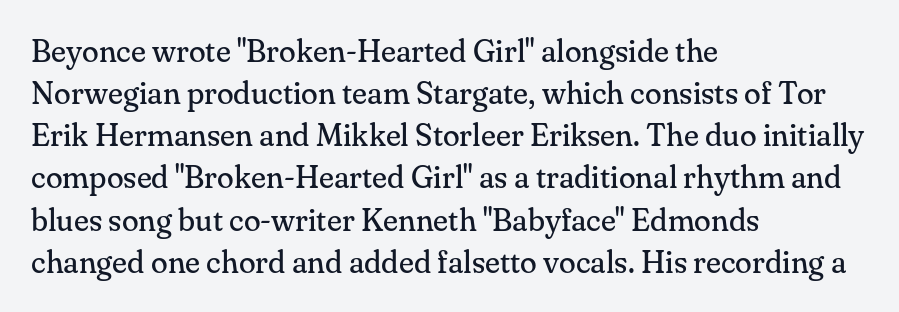
Q: Is the text bold? A: No.
Q: Is the text italic (slanted)? A: No, it is upright.
Q: Is the typeface a serif or a sans-serif typeface? A: Serif.
Q: Is the text underlined? A: No.
Q: How is the paragraph aligned? A: Left-aligned.
Q: Is the spacing between letters normal or unusually wide? A: Normal.
Q: Is the spacing between lines tight, normal or loose? A: Normal.
Q: Width (condensed, normal, or wide)? A: Normal.
Q: Stroke contrast? A: Medium.
Q: x-height? A: Small.
Q: Monospaced? A: No.
